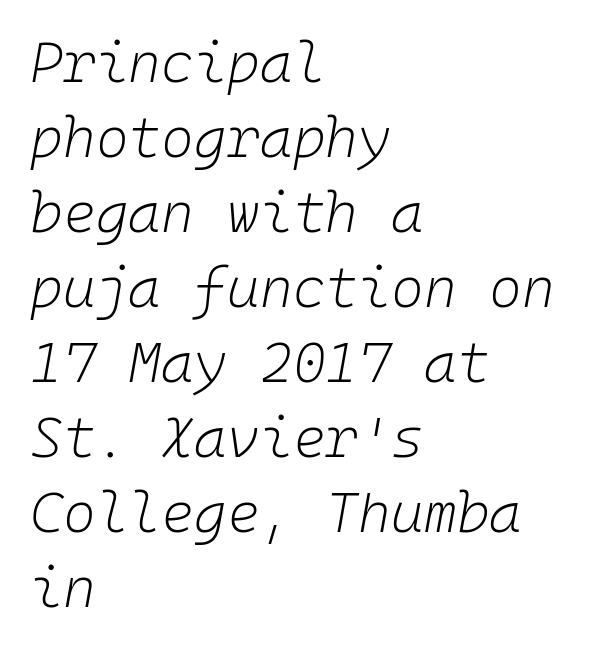
The image shows 56 px light type, italic (leaning right), monospaced; set left-aligned, normal line spacing (1.34x), normal letter spacing, not underlined; low stroke contrast and a medium x-height.
